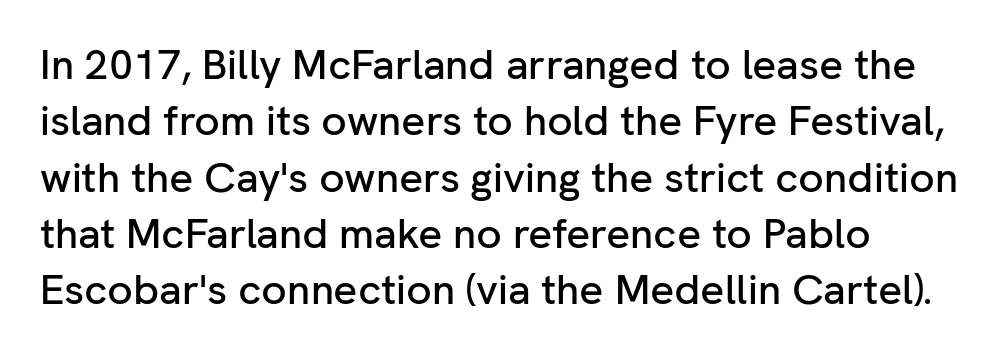
Inter-character spacing is left at the font's built-in metrics. Characters remain perfectly vertical along every line. Clear beneath every line of the passage. These lines are rendered in a variable-pitch font. Does the type have serifs? No, each stem ends abruptly.
